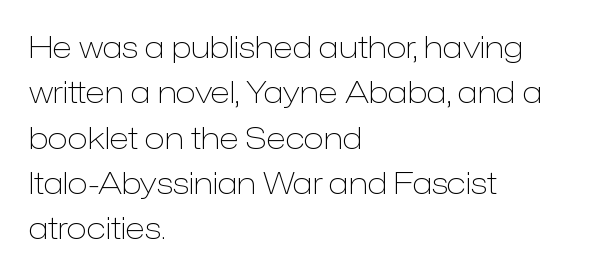
Q: Is the text bold? A: No.
Q: Is the text italic (slanted)? A: No, it is upright.
Q: Is the typeface a serif or a sans-serif typeface? A: Sans-serif.
Q: Is the text underlined? A: No.
Q: How is the paragraph aligned? A: Left-aligned.
Q: Is the spacing between letters normal or unusually wide? A: Normal.
Q: Is the spacing between lines tight, normal or loose? A: Normal.
Q: Width (condensed, normal, or wide)? A: Normal.
Q: Stroke contrast? A: Low.
Q: x-height? A: Medium.
Q: Monospaced? A: No.
